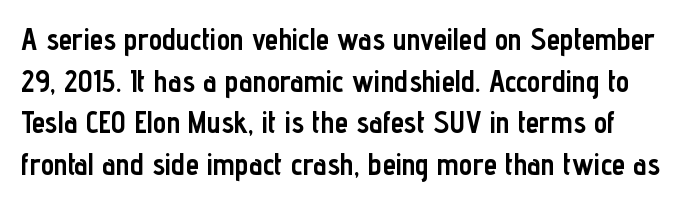
Q: Is the text bold? A: Yes.
Q: Is the text italic (slanted)? A: No, it is upright.
Q: Is the typeface a serif or a sans-serif typeface? A: Sans-serif.
Q: Is the text underlined? A: No.
Q: Is the spacing between letters normal or unusually wide? A: Normal.
Q: Is the spacing between lines tight, normal or loose? A: Normal.
Q: Width (condensed, normal, or wide)? A: Condensed.
Q: Stroke contrast? A: Low.
Q: x-height? A: Medium.
Q: Monospaced? A: No.
